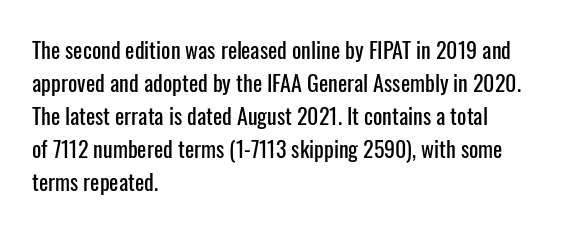
The image shows 22 px text type, upright; set left-aligned, normal line spacing (1.5x), normal letter spacing, not underlined.
